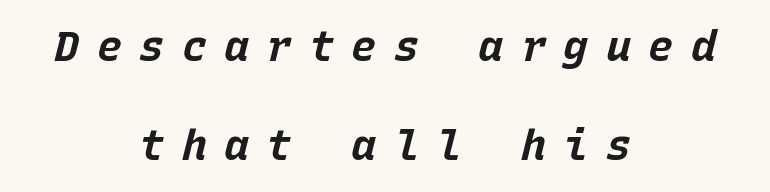
Q: Is the text bold? A: Yes.
Q: Is the text italic (slanted)? A: Yes, it leans right by about 15 degrees.
Q: Is the text underlined? A: No.
Q: How is the paragraph aligned? A: Centered.
Q: Is the spacing between letters normal or unusually wide? A: Unusually wide.
Q: Is the spacing between lines tight, normal or loose? A: Loose.
Q: Width (condensed, normal, or wide)? A: Normal.
Q: Stroke contrast? A: Low.
Q: x-height? A: Large.
Q: Monospaced? A: Yes.
